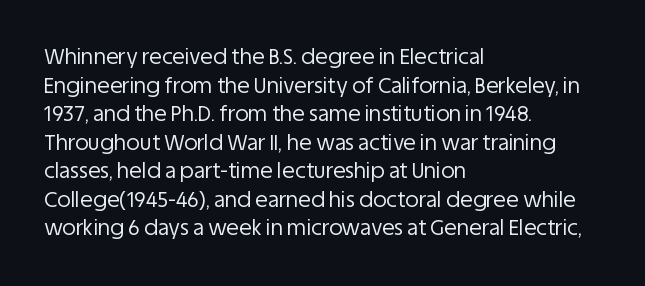
Q: Is the text bold? A: No.
Q: Is the text italic (slanted)? A: No, it is upright.
Q: Is the text underlined? A: No.
Q: How is the paragraph aligned? A: Left-aligned.
Q: Is the spacing between letters normal or unusually wide? A: Normal.
Q: Is the spacing between lines tight, normal or loose? A: Normal.
